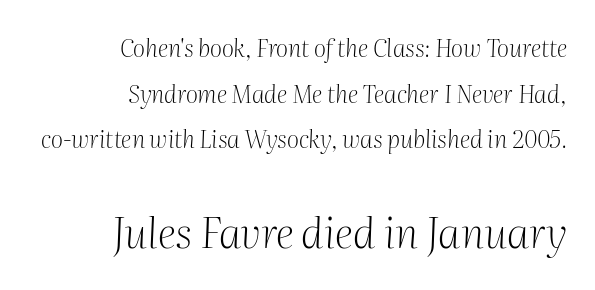
Descender tails drop into unmarked territory. Size hierarchy here favors the trailing block over the leading one. Here the designer chose a conventional face with non-uniform glyph widths. Stem width sits at or under what a default text font uses. This is oblique type, the kind used for emphasis or titles. Every row of glyphs terminates at an identical x-position on the right.
